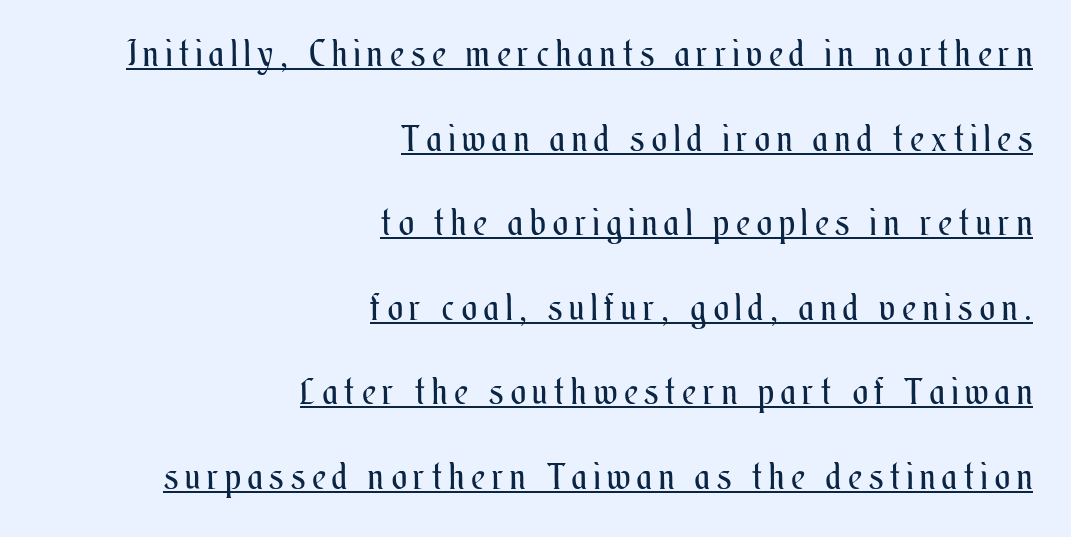
Q: Is the text bold? A: No.
Q: Is the text italic (slanted)? A: No, it is upright.
Q: Is the text underlined? A: Yes.
Q: How is the paragraph aligned? A: Right-aligned.
Q: Is the spacing between letters normal or unusually wide? A: Unusually wide.
Q: Is the spacing between lines tight, normal or loose? A: Loose.
Q: Width (condensed, normal, or wide)? A: Condensed.
Q: Stroke contrast? A: Medium.
Q: x-height? A: Small.
Q: Monospaced? A: No.
